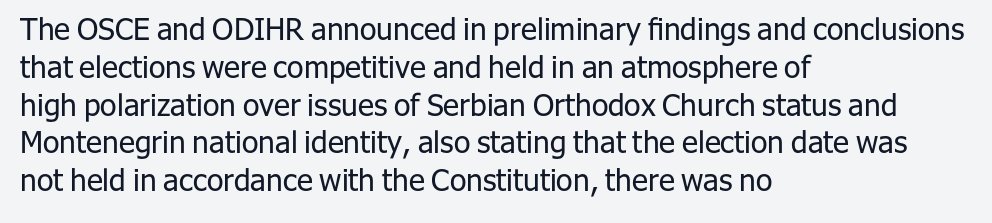
Q: Is the text bold? A: No.
Q: Is the text italic (slanted)? A: No, it is upright.
Q: Is the typeface a serif or a sans-serif typeface? A: Sans-serif.
Q: Is the text underlined? A: No.
Q: How is the paragraph aligned? A: Left-aligned.
Q: Is the spacing between letters normal or unusually wide? A: Normal.
Q: Is the spacing between lines tight, normal or loose? A: Normal.
Q: Width (condensed, normal, or wide)? A: Normal.
Q: Stroke contrast? A: Low.
Q: x-height? A: Medium.
Q: Monospaced? A: No.
